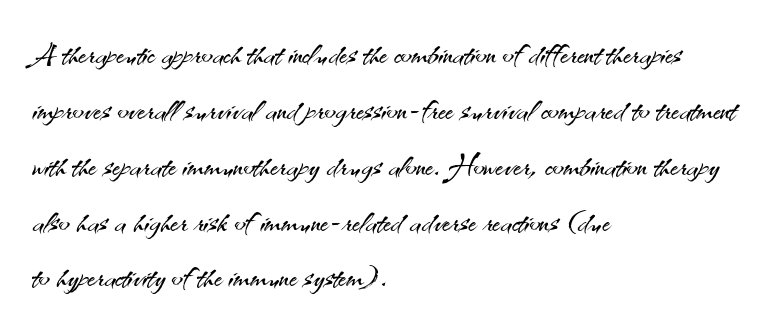
No feet cap the strokes, marking this as sans-serif type. Each row of text sits above clean, open space. The face used here is proportionally spaced, like ordinary book or web type. These lines keep a tight, regular rhythm from letter to letter.
